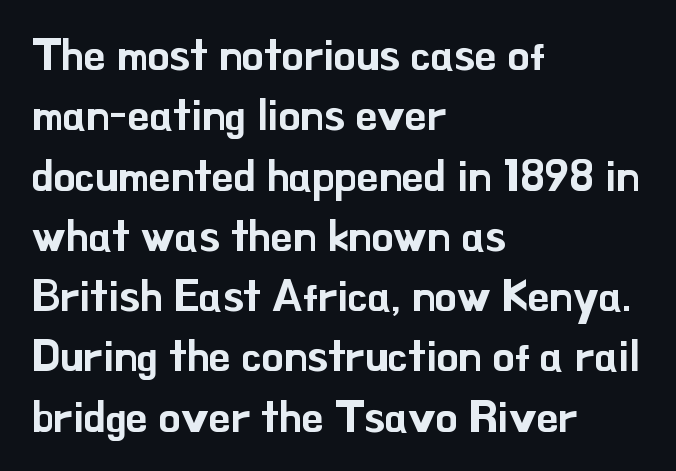
Is this a fixed-width face? No — the glyphs have proportional, varying widths. The rendering anchors every line to the left-hand side. A typesetter would label this face a sans. Interline gaps are of average width in this sample. There is no visible air inserted between adjacent glyphs.
